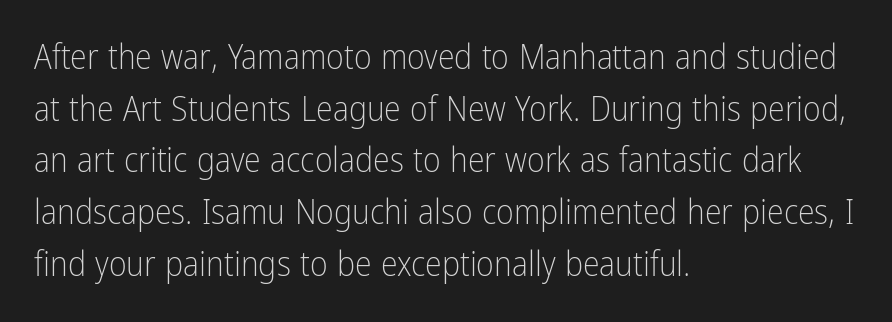
{"serif": "no", "italic": "no", "bold": "no", "weight": "light", "width": "condensed", "stroke_contrast": "low", "x_height": "medium", "monospaced": "no", "underline": "no", "align": "left", "line_spacing": "normal", "line_spacing_ratio": 1.52, "letter_spacing": "normal", "letter_spacing_em": 0.0, "glyph_px": 34}
